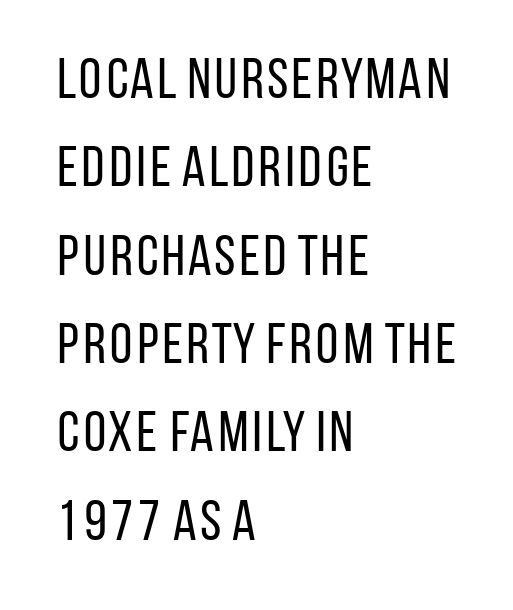
The image shows 57 px regular-weight, condensed sans-serif type, upright; set left-aligned, normal line spacing (1.55x), normal letter spacing, not underlined; low stroke contrast and a large x-height.
